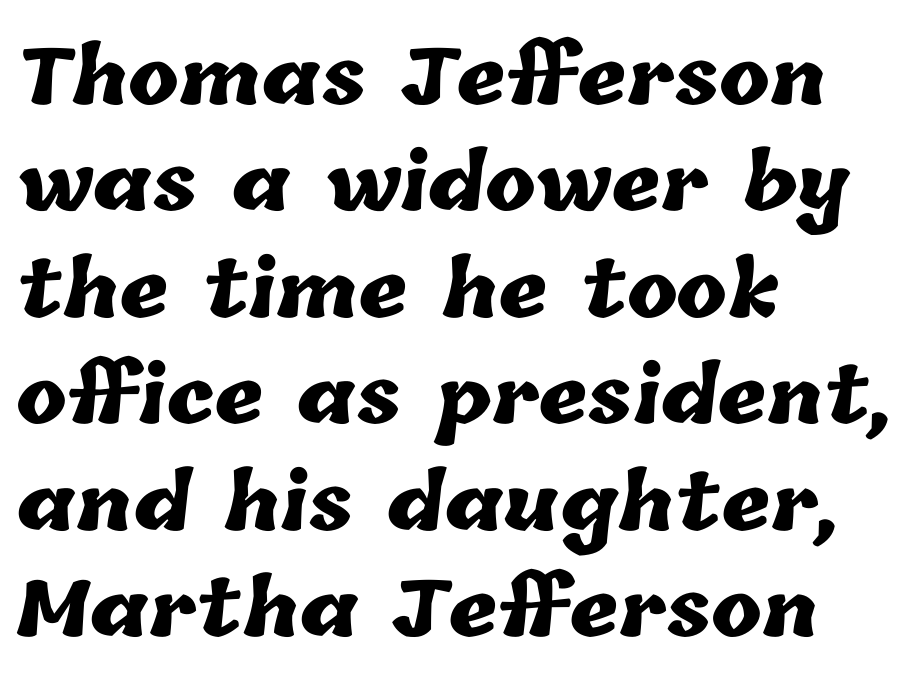
The image shows 76 px heavy type; set left-aligned, normal line spacing (1.4x), normal letter spacing, not underlined; low stroke contrast and a medium x-height.
